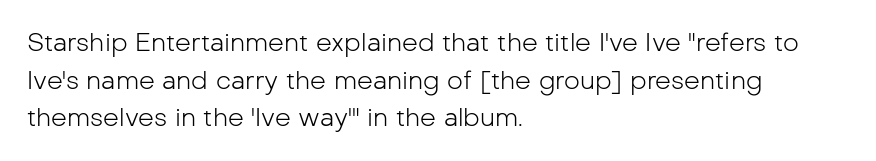
The image shows 25 px text type, upright; set left-aligned, normal line spacing (1.51x), normal letter spacing, not underlined.
